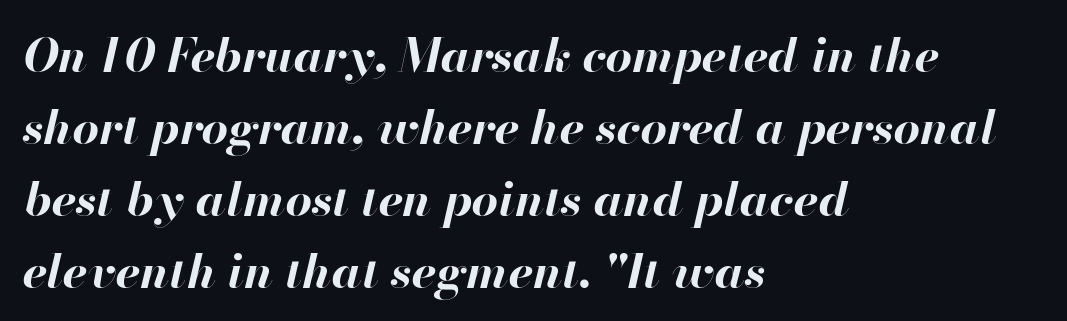
{"italic": "yes", "lean": "right", "slant_degrees": 13, "bold": "yes", "weight": "bold", "width": "normal", "stroke_contrast": "high", "x_height": "small", "monospaced": "no", "underline": "no", "align": "left", "line_spacing": "normal", "line_spacing_ratio": 1.53, "letter_spacing": "normal", "letter_spacing_em": 0.0, "glyph_px": 47}
